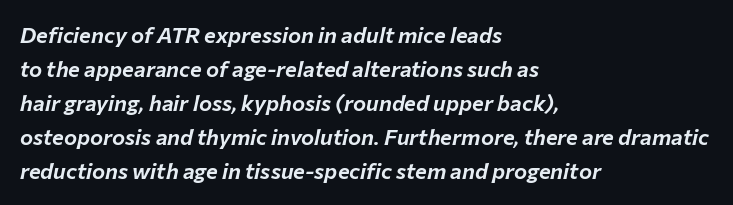
Emphasis-style slanted type is in use. Characters follow at the spacing the type designer built in. The passage shown is not underscored anywhere. Is there much room between lines? A standard amount, neither cramped nor airy. This sample is left-justified, so line endings fall wherever the words run out.
